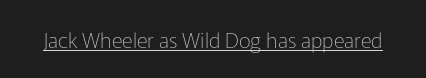
The image shows 21 px text type, upright; set normal letter spacing, underlined.
